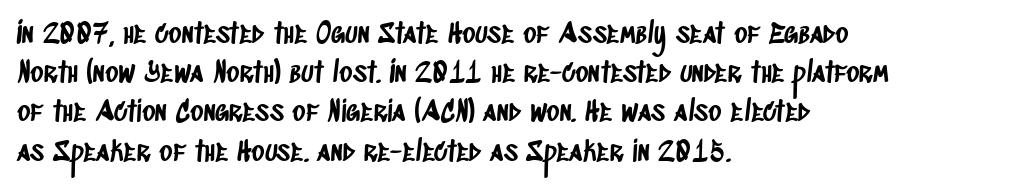
{"serif": "no", "width": "condensed", "stroke_contrast": "low", "x_height": "large", "monospaced": "no", "underline": "no", "align": "left", "line_spacing": "normal", "line_spacing_ratio": 1.4, "letter_spacing": "normal", "letter_spacing_em": 0.0, "glyph_px": 28}
